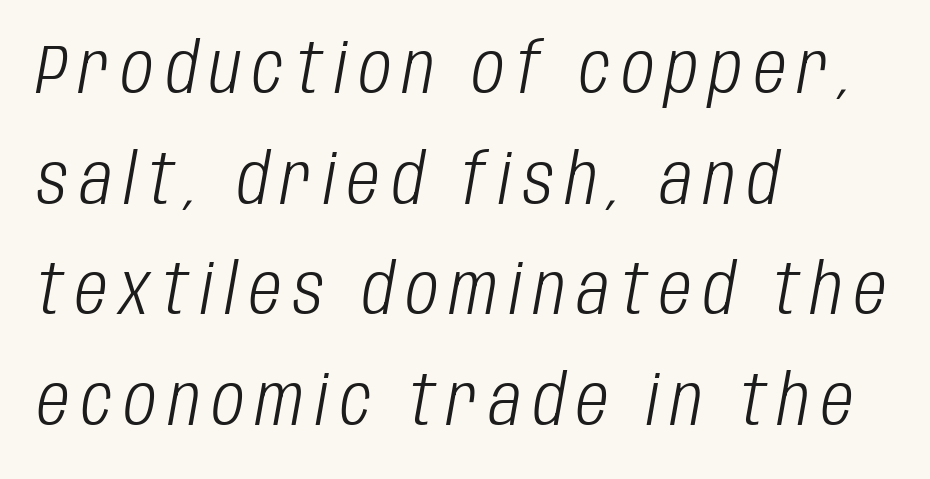
The image shows 70 px light, condensed type, italic (leaning right); set left-aligned, normal line spacing (1.58x), not underlined; low stroke contrast and a large x-height.
